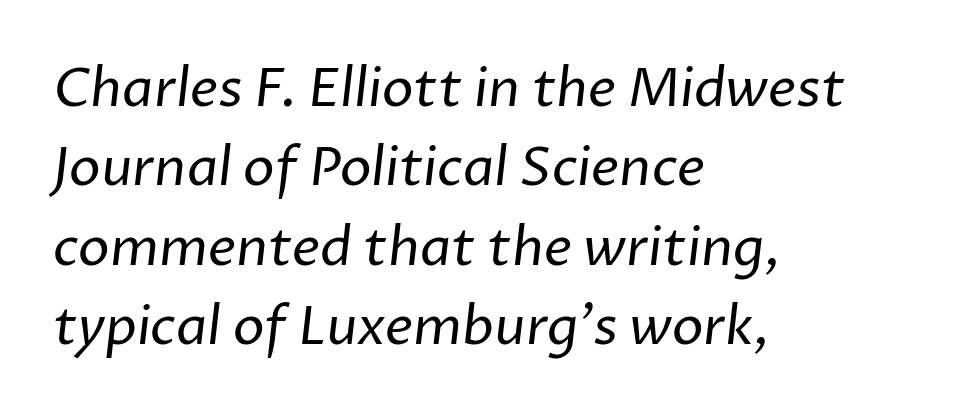
{"serif": "no", "bold": "no", "weight": "regular", "width": "normal", "stroke_contrast": "low", "x_height": "medium", "monospaced": "no", "underline": "no", "align": "left", "line_spacing": "normal", "line_spacing_ratio": 1.5, "letter_spacing": "normal", "letter_spacing_em": 0.0, "glyph_px": 53}
